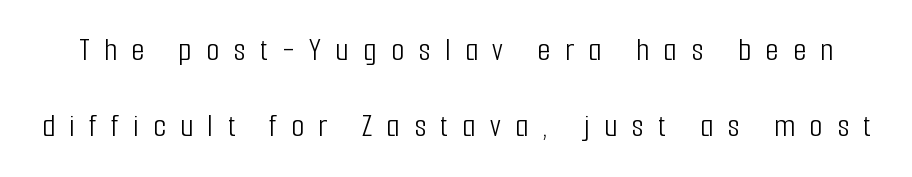
The type sits square on the baseline with zero lean. You can tell from the bare stems that sans-serif type was used. Stem width sits at or under what a default text font uses. Rows of type keep a wide berth in the vertical direction. The tracking jumps out immediately: characters are airy and widely separated. Each letter keeps its own natural width here, so spacing adapts to shape.
